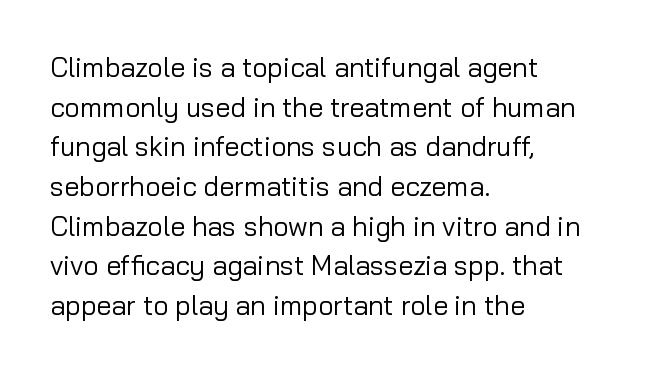
{"italic": "no", "bold": "no", "underline": "no", "align": "left", "line_spacing": "normal", "line_spacing_ratio": 1.47, "letter_spacing": "normal", "letter_spacing_em": 0.0, "glyph_px": 27}
